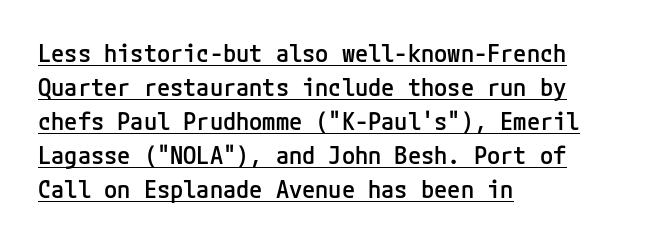
{"italic": "no", "bold": "semi", "underline": "yes", "align": "left", "line_spacing": "normal", "line_spacing_ratio": 1.42, "letter_spacing": "normal", "letter_spacing_em": 0.0, "glyph_px": 24}
